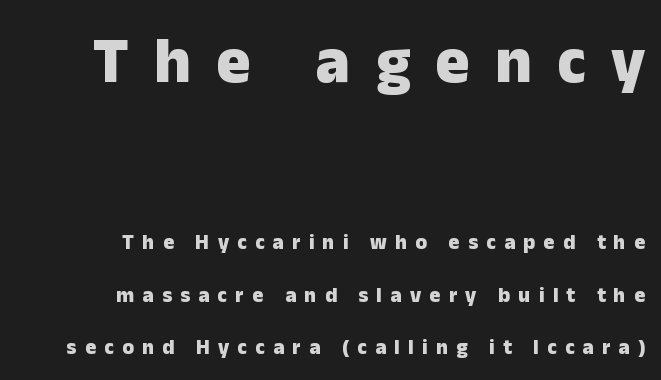
The image shows 64 px heavy sans-serif type, upright; set right-aligned, loose line spacing (2.5x), unusually wide letter spacing (+0.39 em), not underlined; the first (top) block is 3.05x larger; low stroke contrast and a medium x-height.
